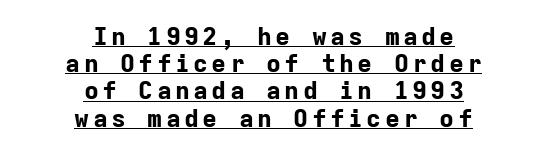
Q: Is the text bold? A: Yes.
Q: Is the text italic (slanted)? A: No, it is upright.
Q: Is the text underlined? A: Yes.
Q: How is the paragraph aligned? A: Centered.
Q: Is the spacing between lines tight, normal or loose? A: Tight.
